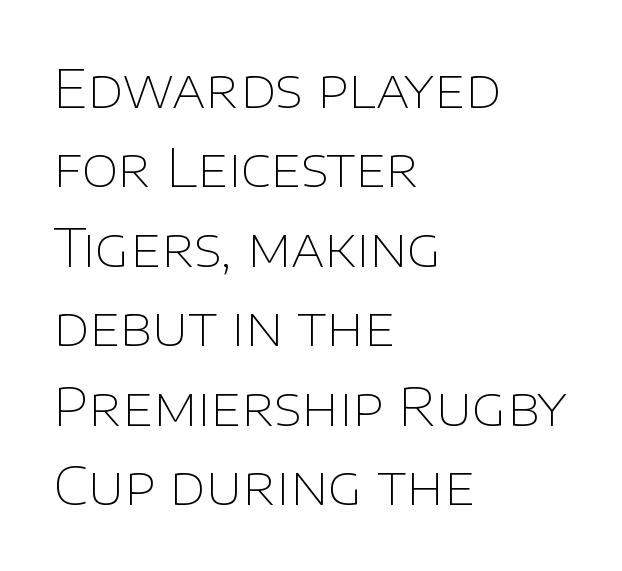
The image shows 53 px thin sans-serif type, upright; set left-aligned, normal line spacing (1.5x), normal letter spacing, not underlined; low stroke contrast and a large x-height.
